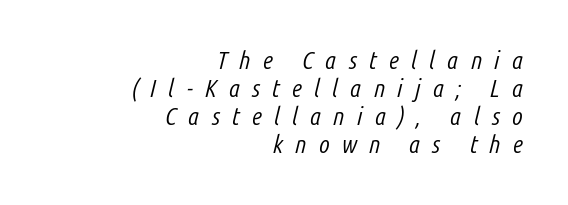
The image shows 25 px text type, italic (leaning right); set right-aligned, tight line spacing (1.12x), unusually wide letter spacing (+0.48 em), not underlined.
